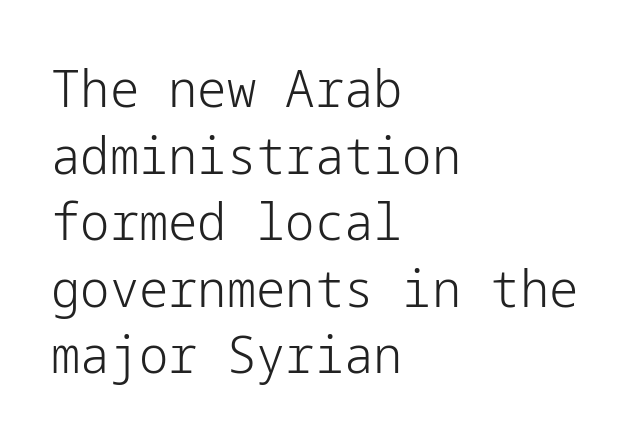
Q: Is the text bold? A: No.
Q: Is the text italic (slanted)? A: No, it is upright.
Q: Is the typeface a serif or a sans-serif typeface? A: Sans-serif.
Q: Is the text underlined? A: No.
Q: How is the paragraph aligned? A: Left-aligned.
Q: Is the spacing between letters normal or unusually wide? A: Normal.
Q: Is the spacing between lines tight, normal or loose? A: Normal.
Q: Width (condensed, normal, or wide)? A: Normal.
Q: Stroke contrast? A: Low.
Q: x-height? A: Medium.
